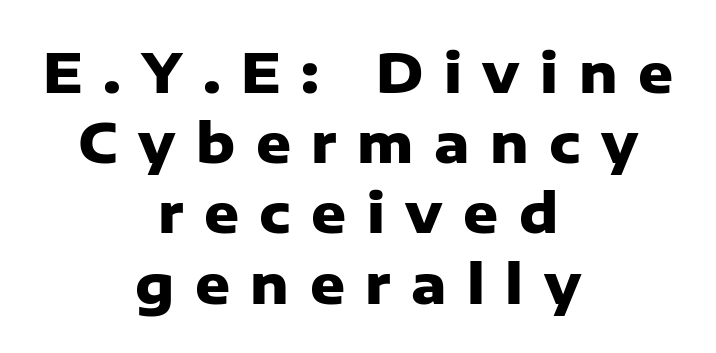
Q: Is the text bold? A: Yes.
Q: Is the text italic (slanted)? A: No, it is upright.
Q: Is the typeface a serif or a sans-serif typeface? A: Sans-serif.
Q: Is the text underlined? A: No.
Q: How is the paragraph aligned? A: Centered.
Q: Is the spacing between letters normal or unusually wide? A: Unusually wide.
Q: Is the spacing between lines tight, normal or loose? A: Normal.
Q: Width (condensed, normal, or wide)? A: Normal.
Q: Stroke contrast? A: Low.
Q: x-height? A: Medium.
Q: Monospaced? A: No.
